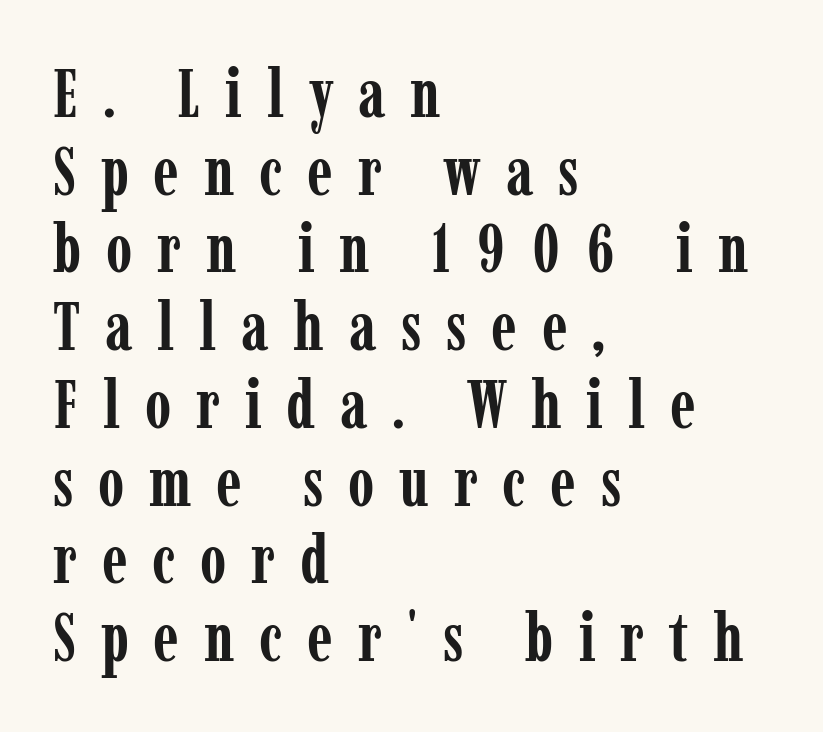
{"serif": "yes", "italic": "no", "bold": "yes", "weight": "semibold", "width": "condensed", "stroke_contrast": "low", "x_height": "medium", "monospaced": "no", "underline": "no", "align": "left", "line_spacing_ratio": 1.16, "letter_spacing": "wide", "letter_spacing_em": 0.37, "glyph_px": 67}
